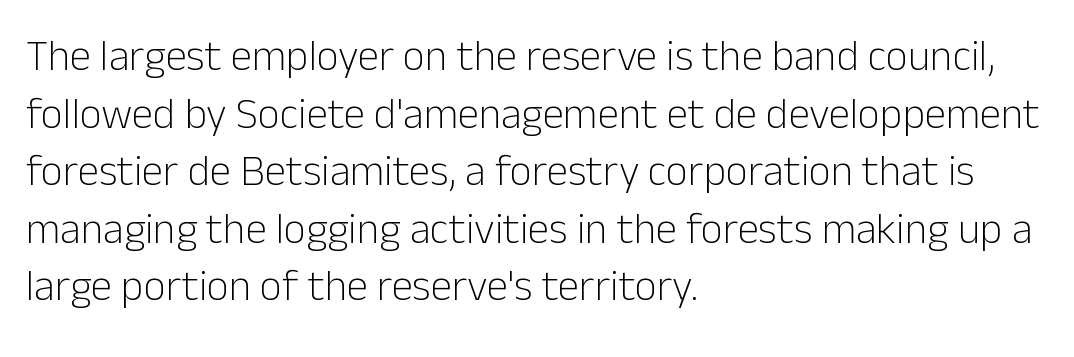
The image shows 43 px light sans-serif type, upright; set left-aligned, normal line spacing (1.34x), normal letter spacing, not underlined; low stroke contrast and a medium x-height.
